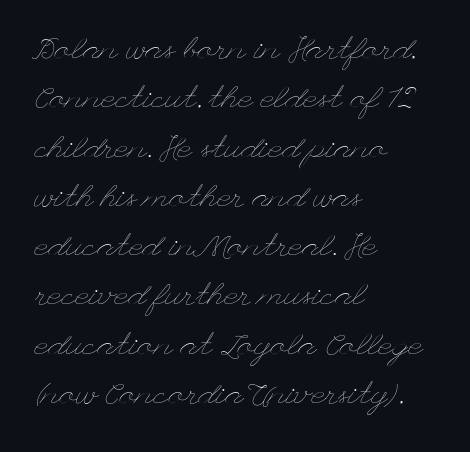
{"bold": "no", "weight": "thin", "width": "wide", "stroke_contrast": "low", "x_height": "small", "underline": "no", "align": "left", "line_spacing": "normal", "line_spacing_ratio": 1.59, "letter_spacing": "normal", "letter_spacing_em": 0.0, "glyph_px": 31}
